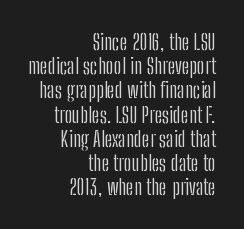
If you drew a line through each stem, it would be perfectly vertical. Horizontal alignment here is rightward, an uncommon choice for prose. Rule under the text: the space is simply empty. The lines are packed closely together with very little leading. Does extra space separate the letters? No, they use regular spacing.
